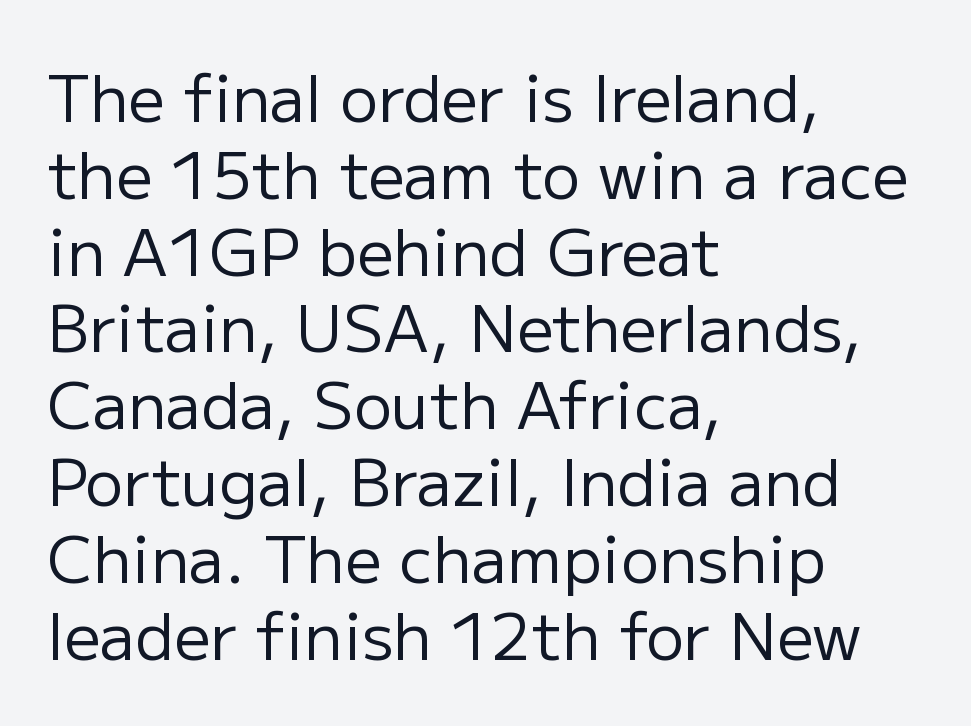
The image shows 64 px regular-weight sans-serif type, upright; set left-aligned, line spacing 1.2x, normal letter spacing, not underlined; low stroke contrast and a medium x-height.
